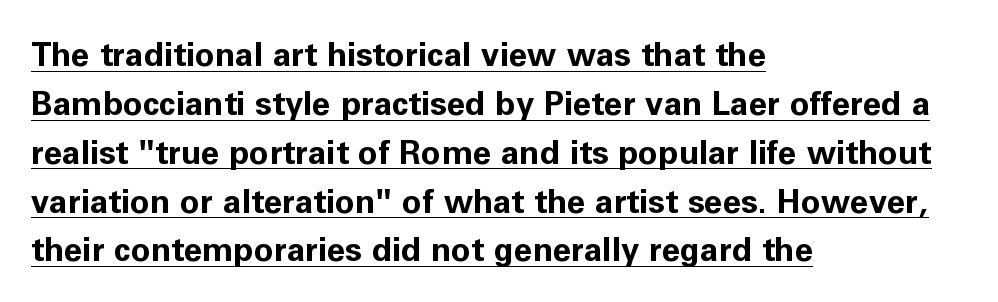
Q: Is the text bold? A: Yes.
Q: Is the text italic (slanted)? A: No, it is upright.
Q: Is the typeface a serif or a sans-serif typeface? A: Sans-serif.
Q: Is the text underlined? A: Yes.
Q: How is the paragraph aligned? A: Left-aligned.
Q: Is the spacing between letters normal or unusually wide? A: Normal.
Q: Is the spacing between lines tight, normal or loose? A: Normal.
Q: Width (condensed, normal, or wide)? A: Normal.
Q: Stroke contrast? A: Low.
Q: x-height? A: Medium.
Q: Monospaced? A: No.
